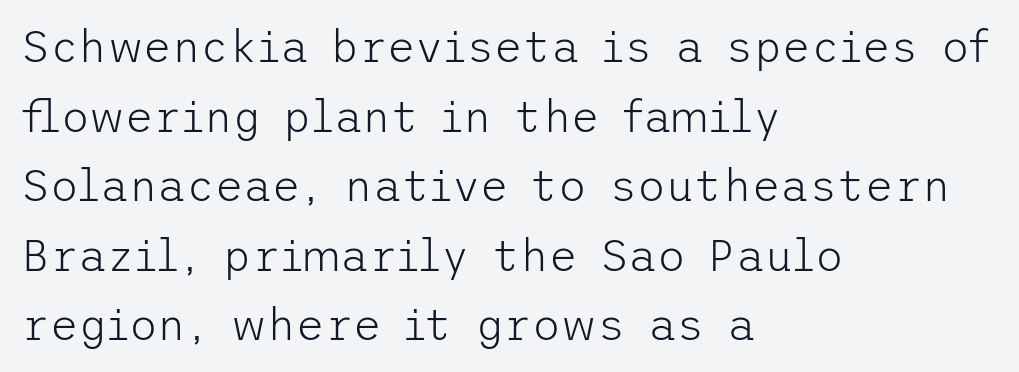
It's the straight-up-and-down kind of type. Is the type heavy? It reads as light-to-regular instead. The words here are not underlined. This sample uses a sans-serif face.
